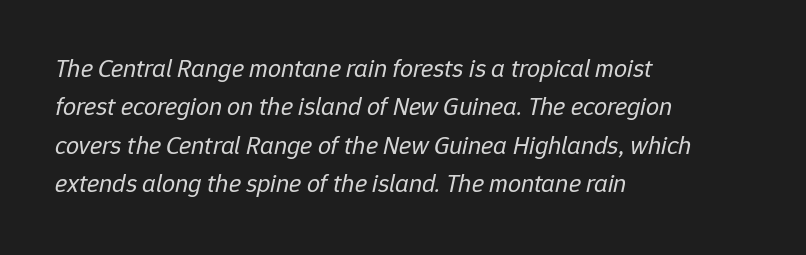
Q: Is the text bold? A: No.
Q: Is the text italic (slanted)? A: Yes, it leans right by about 12 degrees.
Q: Is the text underlined? A: No.
Q: How is the paragraph aligned? A: Left-aligned.
Q: Is the spacing between letters normal or unusually wide? A: Normal.
Q: Is the spacing between lines tight, normal or loose? A: Normal.
